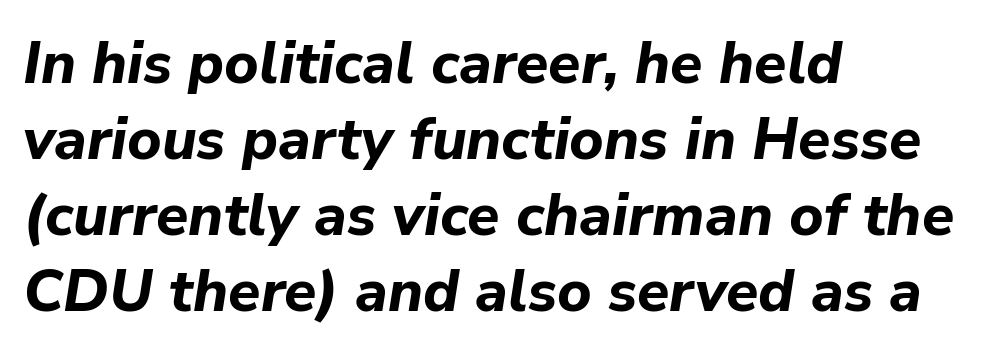
Proportional: the letters do not fall into vertical columns. Observe the ordinary spacing: letters are neighbours, not strangers. The strokes are fattened all the way to bold. Has an underline been added? It has not. Honestly, the row spacing looks completely unremarkable. Leftover space on each line is placed entirely after the last word.
